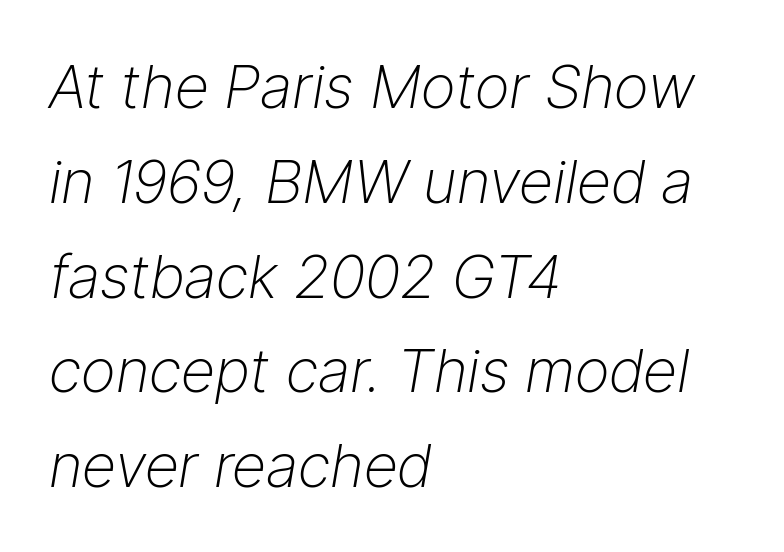
{"italic": "yes", "lean": "right", "slant_degrees": 9, "bold": "no", "weight": "light", "width": "normal", "stroke_contrast": "low", "x_height": "medium", "monospaced": "no", "underline": "no", "align": "left", "line_spacing": "normal", "line_spacing_ratio": 1.58, "letter_spacing": "normal", "letter_spacing_em": 0.0, "glyph_px": 60}
